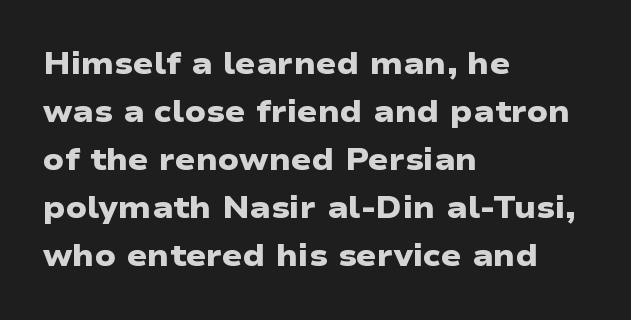
Q: Is the text bold? A: Yes.
Q: Is the typeface a serif or a sans-serif typeface? A: Sans-serif.
Q: Is the text underlined? A: No.
Q: How is the paragraph aligned? A: Left-aligned.
Q: Is the spacing between letters normal or unusually wide? A: Normal.
Q: Is the spacing between lines tight, normal or loose? A: Normal.
Q: Width (condensed, normal, or wide)? A: Wide.
Q: Stroke contrast? A: Low.
Q: x-height? A: Medium.
Q: Monospaced? A: No.
